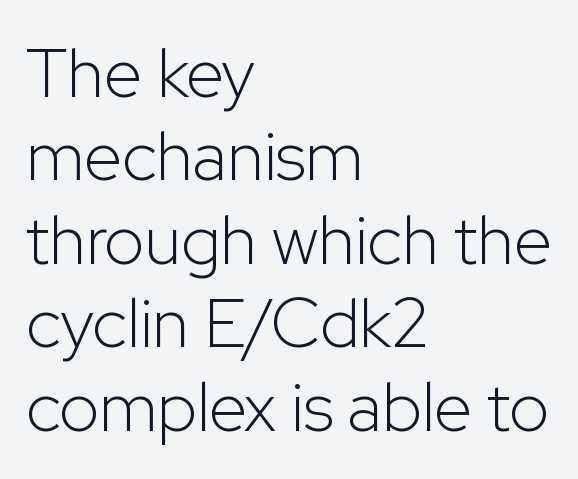
{"serif": "no", "italic": "no", "bold": "no", "weight": "light", "width": "normal", "stroke_contrast": "low", "x_height": "medium", "monospaced": "no", "underline": "no", "align": "left", "line_spacing_ratio": 1.21, "letter_spacing": "normal", "letter_spacing_em": 0.0, "glyph_px": 69}
